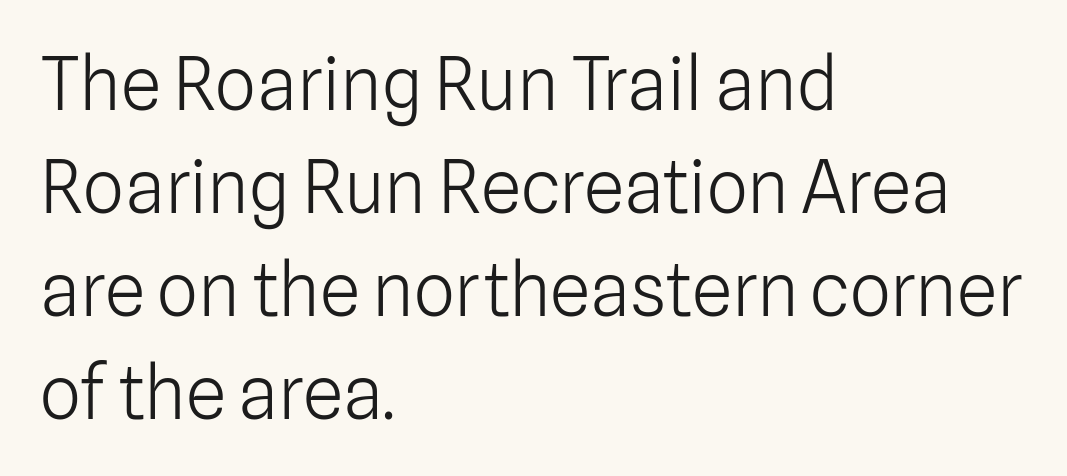
Q: Is the text bold? A: No.
Q: Is the text italic (slanted)? A: No, it is upright.
Q: Is the typeface a serif or a sans-serif typeface? A: Sans-serif.
Q: Is the text underlined? A: No.
Q: How is the paragraph aligned? A: Left-aligned.
Q: Is the spacing between letters normal or unusually wide? A: Normal.
Q: Is the spacing between lines tight, normal or loose? A: Normal.
Q: Width (condensed, normal, or wide)? A: Normal.
Q: Stroke contrast? A: Low.
Q: x-height? A: Medium.
Q: Monospaced? A: No.
